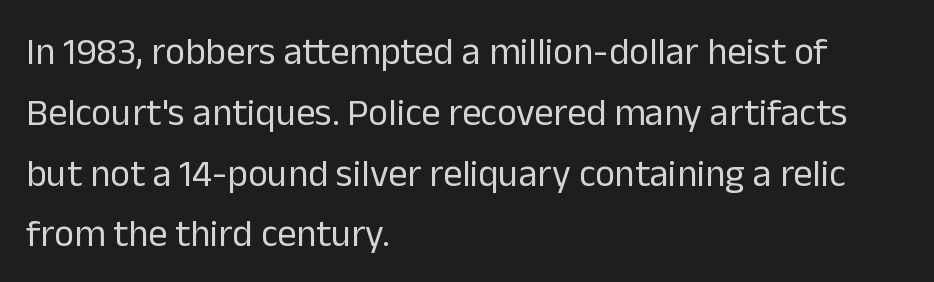
What's the leading like? Ordinary, nothing unusual. Spacing verdict: proportional, widths tailored to each character. Words appear dense and cohesive because spacing is normal. This is roman type, the default non-slanted kind.
